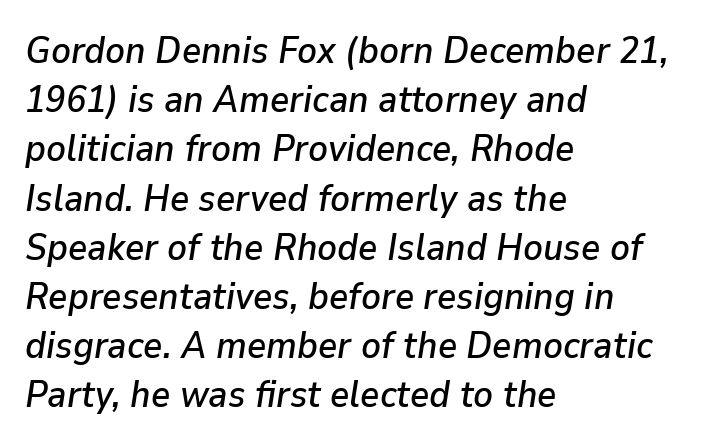
Q: Is the text italic (slanted)? A: Yes, it leans right by about 9 degrees.
Q: Is the text underlined? A: No.
Q: How is the paragraph aligned? A: Left-aligned.
Q: Is the spacing between letters normal or unusually wide? A: Normal.
Q: Is the spacing between lines tight, normal or loose? A: Normal.
Q: Width (condensed, normal, or wide)? A: Normal.
Q: Stroke contrast? A: Low.
Q: x-height? A: Medium.
Q: Monospaced? A: No.
